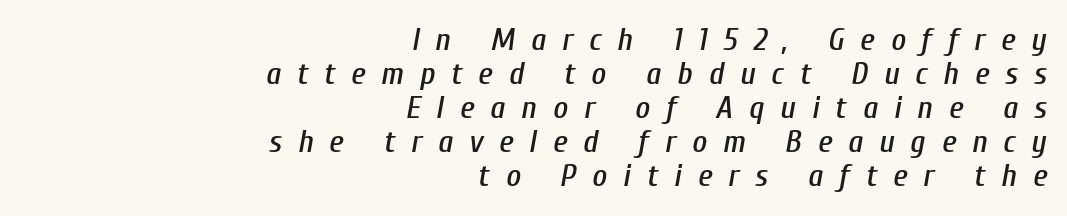
Q: Is the text italic (slanted)? A: Yes, it leans right by about 10 degrees.
Q: Is the text underlined? A: No.
Q: How is the paragraph aligned? A: Right-aligned.
Q: Is the spacing between letters normal or unusually wide? A: Unusually wide.
Q: Is the spacing between lines tight, normal or loose? A: Tight.
Q: Width (condensed, normal, or wide)? A: Condensed.
Q: Stroke contrast? A: Low.
Q: x-height? A: Medium.
Q: Monospaced? A: No.
